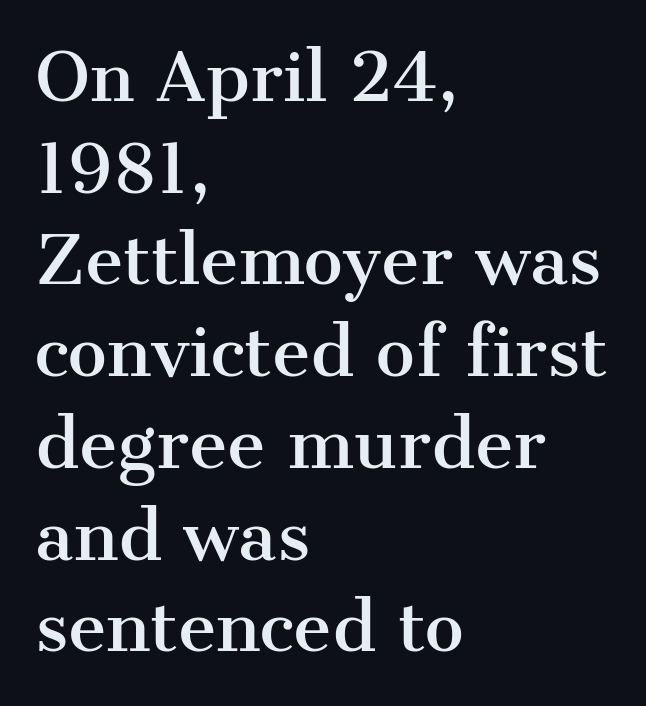
The image shows 66 px serif type, upright; set left-aligned, normal line spacing (1.39x), normal letter spacing, not underlined; medium stroke contrast and a medium x-height.
